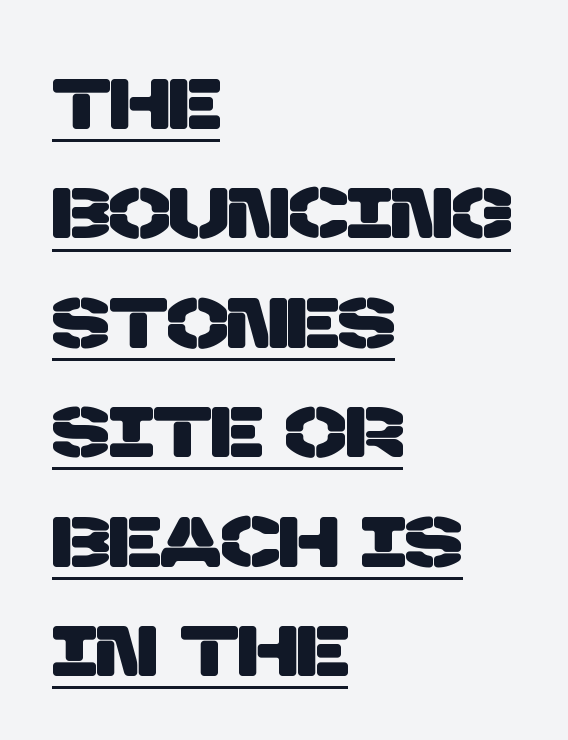
Q: Is the typeface a serif or a sans-serif typeface? A: Sans-serif.
Q: Is the text underlined? A: Yes.
Q: How is the paragraph aligned? A: Left-aligned.
Q: Is the spacing between letters normal or unusually wide? A: Normal.
Q: Is the spacing between lines tight, normal or loose? A: Normal.
Q: Width (condensed, normal, or wide)? A: Normal.
Q: Stroke contrast? A: Low.
Q: x-height? A: Large.
Q: Monospaced? A: No.
